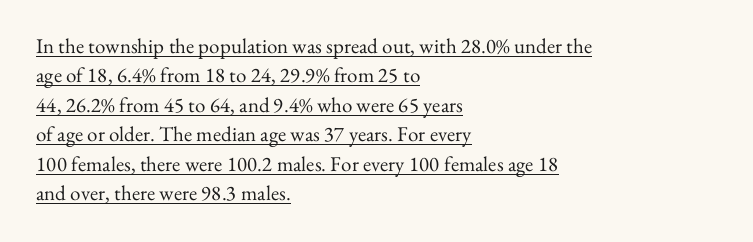
The image shows 21 px text type, upright; set left-aligned, normal line spacing (1.4x), normal letter spacing, underlined.
